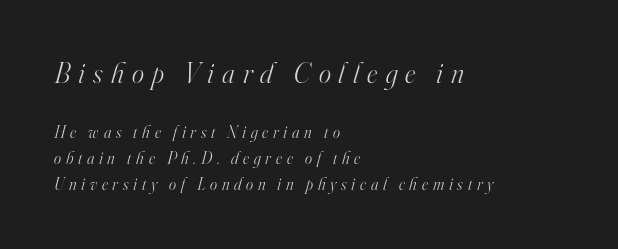
This rendering widens character spacing well past its baseline value. A student would notice the top passage is typeset larger than what follows. Italic? Definitely — the glyphs are oblique. Unbolded letterforms with no extra heft. Only glyphs here, with clear space below each row. The designer went with a serif here, giving each stem small feet.
